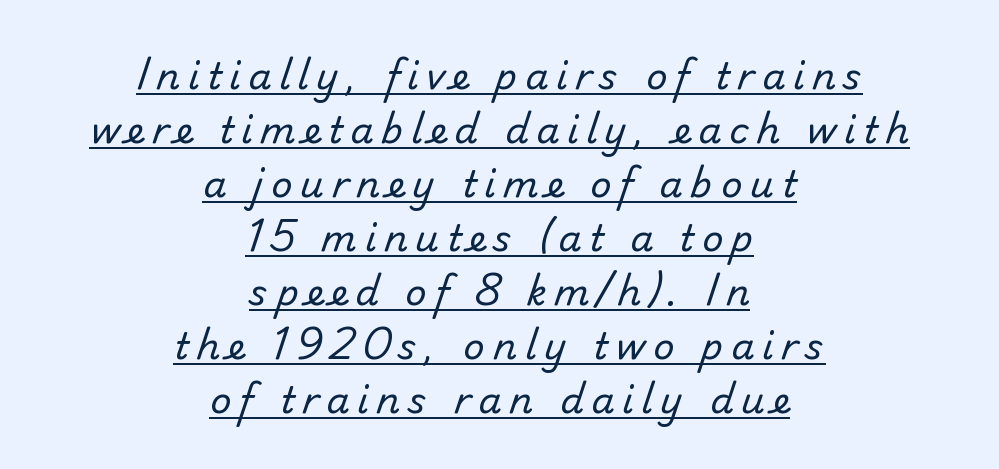
I'd call this a sans setting — the letters go barefoot. You could not count columns in this text — the font is proportionally spaced. This sample carries an underscore along the baseline area. Reading down the block, each line starts at a different indent, mirrored at its end. A quiet, ordinary-to-light weight characterises the typeface.
